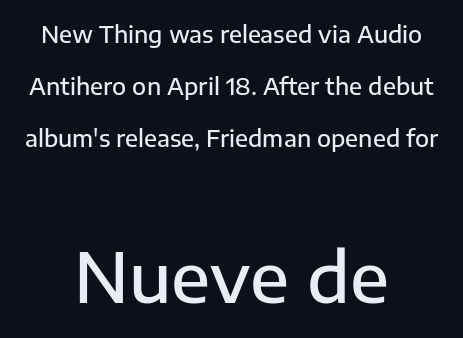
Q: Is the text bold? A: Semi-bold.
Q: Is the text italic (slanted)? A: No, it is upright.
Q: Is the typeface a serif or a sans-serif typeface? A: Sans-serif.
Q: Is the text underlined? A: No.
Q: How is the paragraph aligned? A: Centered.
Q: Is the spacing between letters normal or unusually wide? A: Normal.
Q: Is the spacing between lines tight, normal or loose? A: Loose.
Q: Which block of text is set in a larger size, the first (top) or the second (bottom)? A: The second (bottom) one.
Q: Width (condensed, normal, or wide)? A: Normal.
Q: Stroke contrast? A: Low.
Q: x-height? A: Medium.
Q: Monospaced? A: No.
